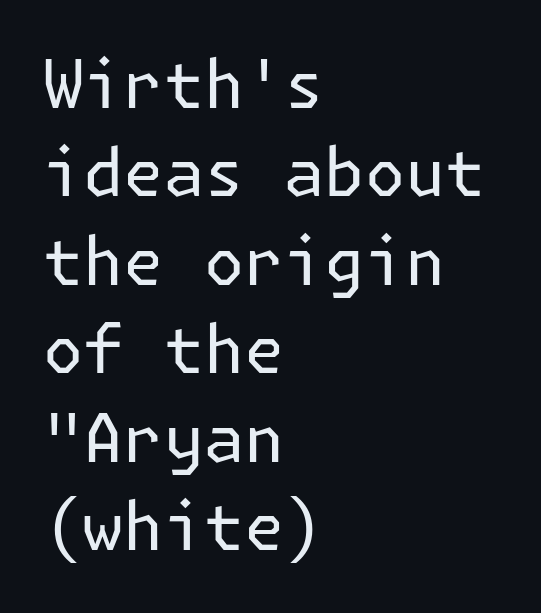
The axis of the letterforms is exactly vertical. Look at the tracking — it's just the regular setting, nothing added. The vertical gap from one line to the next is medium. Descenders hang freely into open space. The rag falls on the right side of this text block. Observe the absence of serifs on each vertical stroke in this sample.
